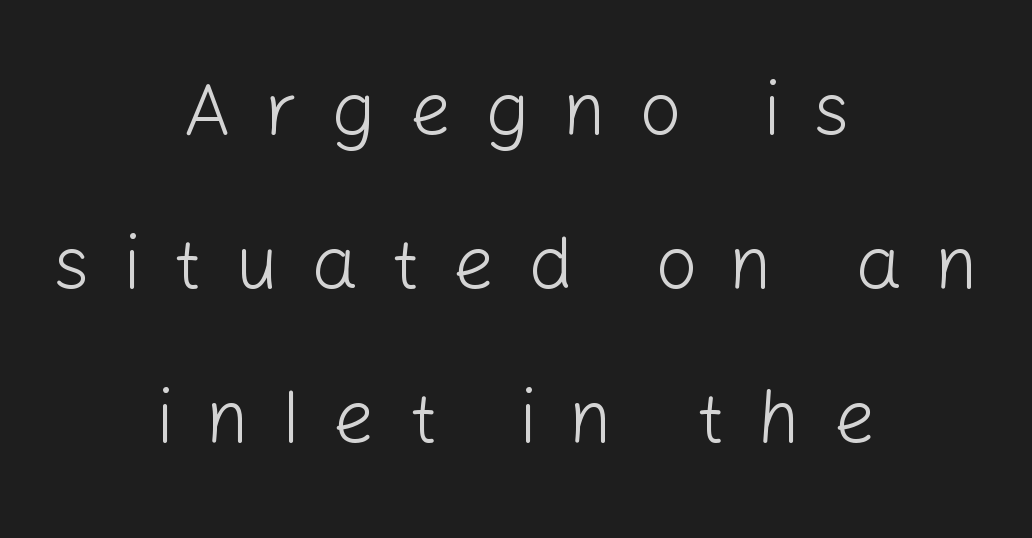
Words float on clear page, feet unadorned. Regarding leading, the lines here are spaced well apart. Note: no serifs on the glyphs. Spacing verdict: proportional, widths tailored to each character. Does the lettering tilt? It doesn't — this is upright.
